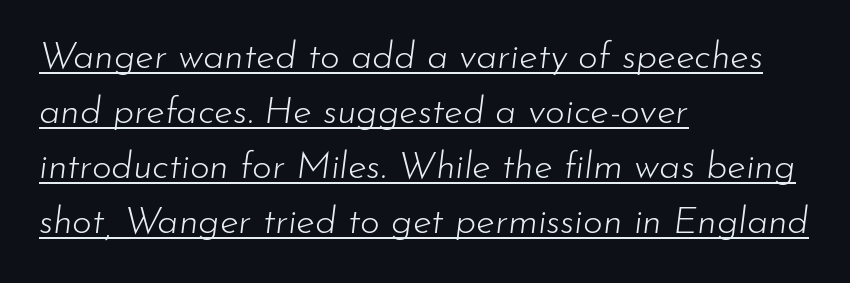
Successive baselines arrive at the customary interval. Characters are canted at an angle relative to the baseline's perpendicular. Short note: letters normally spaced. Heaviness? Minimal to ordinary, like unemphasized prose. Leftover space on each line is placed entirely after the last word.
